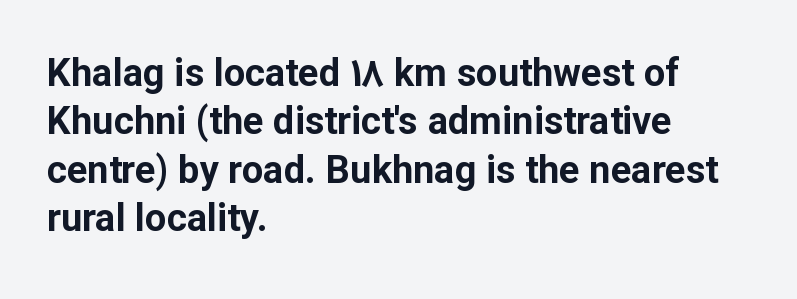
Q: Is the text bold? A: Yes.
Q: Is the text italic (slanted)? A: No, it is upright.
Q: Is the typeface a serif or a sans-serif typeface? A: Sans-serif.
Q: Is the text underlined? A: No.
Q: How is the paragraph aligned? A: Left-aligned.
Q: Is the spacing between letters normal or unusually wide? A: Normal.
Q: Is the spacing between lines tight, normal or loose? A: Normal.
Q: Width (condensed, normal, or wide)? A: Normal.
Q: Stroke contrast? A: Low.
Q: x-height? A: Medium.
Q: Monospaced? A: No.
